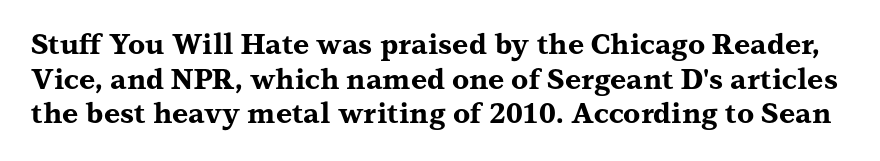
The image shows 28 px bold, wide serif type, upright; set line spacing 1.24x, normal letter spacing, not underlined; medium stroke contrast and a medium x-height.
